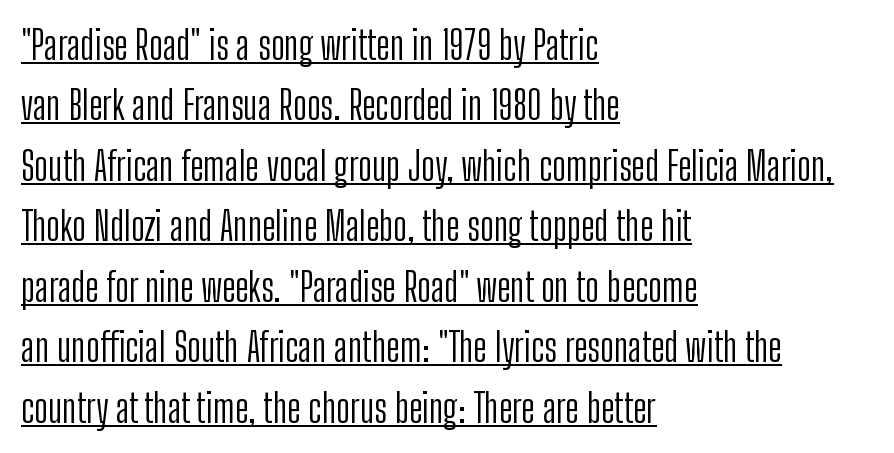
Nothing unusual about the tracking: characters are spaced as the font intends. Stems and bowls with no extra thickness — not bold. Looks like someone drew a line under every word here. You could not count columns in this text — the font is proportionally spaced. The letters stand straight up with perfectly vertical stems.
